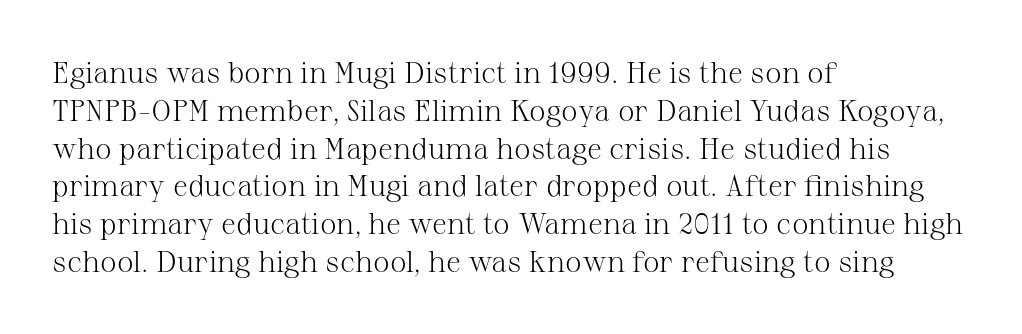
Q: Is the text bold? A: No.
Q: Is the text italic (slanted)? A: No, it is upright.
Q: Is the typeface a serif or a sans-serif typeface? A: Serif.
Q: Is the text underlined? A: No.
Q: How is the paragraph aligned? A: Left-aligned.
Q: Is the spacing between letters normal or unusually wide? A: Normal.
Q: Is the spacing between lines tight, normal or loose? A: Normal.
Q: Width (condensed, normal, or wide)? A: Normal.
Q: Stroke contrast? A: Medium.
Q: x-height? A: Medium.
Q: Monospaced? A: No.
